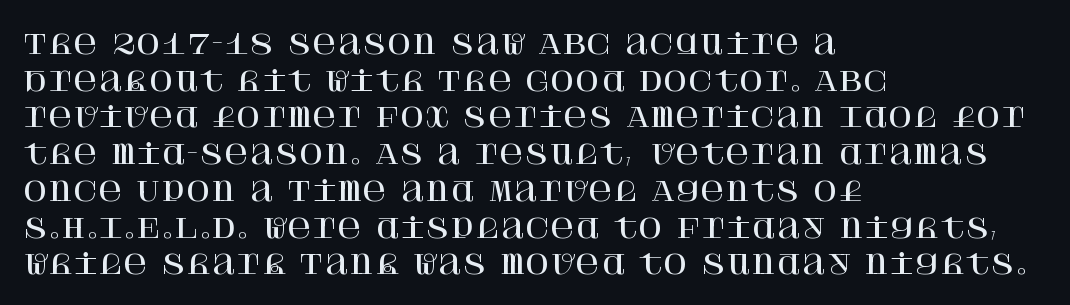
Q: Is the text italic (slanted)? A: No, it is upright.
Q: Is the text underlined? A: No.
Q: How is the paragraph aligned? A: Left-aligned.
Q: Is the spacing between letters normal or unusually wide? A: Normal.
Q: Is the spacing between lines tight, normal or loose? A: Normal.
